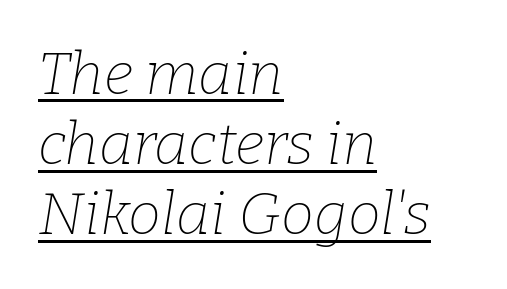
Q: Is the text bold? A: No.
Q: Is the text italic (slanted)? A: Yes, it leans right by about 9 degrees.
Q: Is the typeface a serif or a sans-serif typeface? A: Serif.
Q: Is the text underlined? A: Yes.
Q: How is the paragraph aligned? A: Left-aligned.
Q: Is the spacing between letters normal or unusually wide? A: Normal.
Q: Width (condensed, normal, or wide)? A: Normal.
Q: Stroke contrast? A: Low.
Q: x-height? A: Medium.
Q: Monospaced? A: No.
